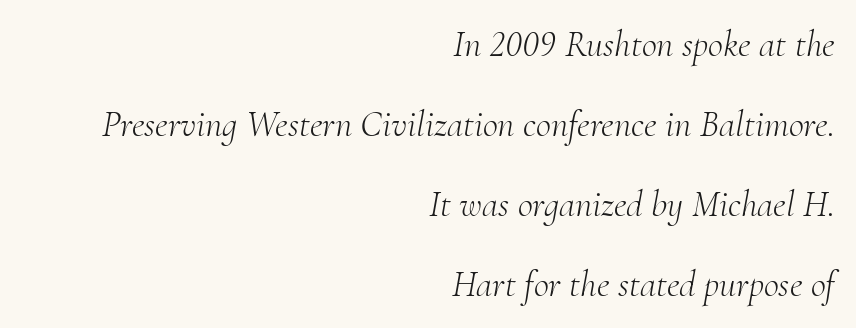
{"serif": "yes", "italic": "yes", "lean": "right", "slant_degrees": 10, "bold": "no", "weight": "light", "width": "normal", "stroke_contrast": "medium", "x_height": "small", "monospaced": "no", "underline": "no", "align": "right", "line_spacing": "loose", "line_spacing_ratio": 2.16, "letter_spacing": "normal", "letter_spacing_em": 0.0, "glyph_px": 37}
